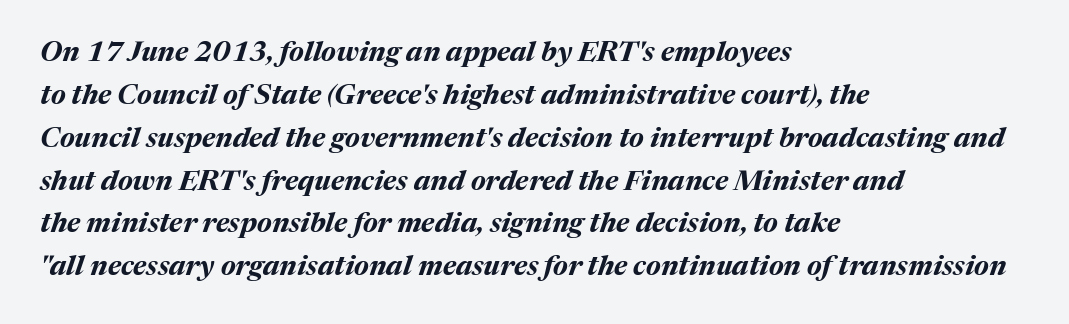
Q: Is the text bold? A: Yes.
Q: Is the text italic (slanted)? A: Yes, it leans right by about 17 degrees.
Q: Is the text underlined? A: No.
Q: How is the paragraph aligned? A: Left-aligned.
Q: Is the spacing between letters normal or unusually wide? A: Normal.
Q: Is the spacing between lines tight, normal or loose? A: Normal.
Q: Width (condensed, normal, or wide)? A: Normal.
Q: Stroke contrast? A: Medium.
Q: x-height? A: Medium.
Q: Monospaced? A: No.
